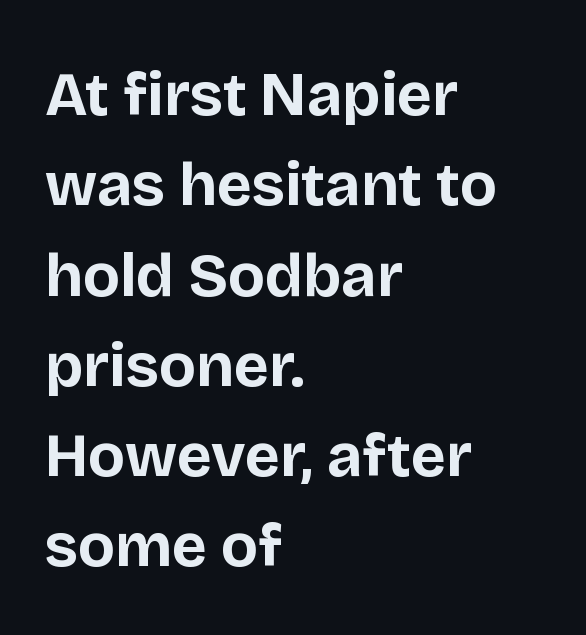
Q: Is the text bold? A: Yes.
Q: Is the text italic (slanted)? A: No, it is upright.
Q: Is the typeface a serif or a sans-serif typeface? A: Sans-serif.
Q: Is the text underlined? A: No.
Q: How is the paragraph aligned? A: Left-aligned.
Q: Is the spacing between letters normal or unusually wide? A: Normal.
Q: Is the spacing between lines tight, normal or loose? A: Normal.
Q: Width (condensed, normal, or wide)? A: Normal.
Q: Stroke contrast? A: Low.
Q: x-height? A: Large.
Q: Monospaced? A: No.
